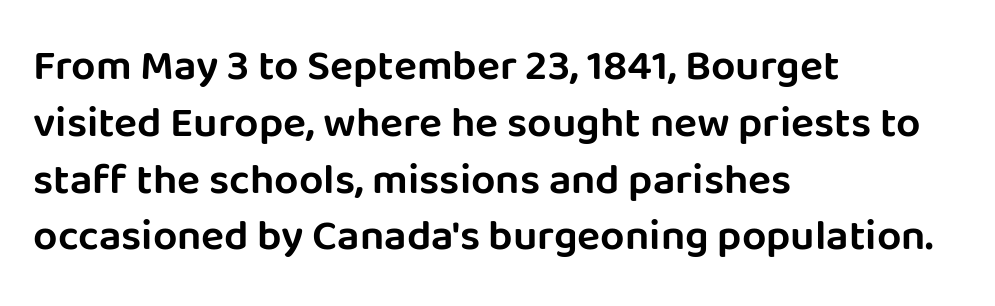
The image shows 43 px sans-serif type, upright; set left-aligned, normal line spacing (1.32x), normal letter spacing, not underlined; low stroke contrast and a large x-height.
